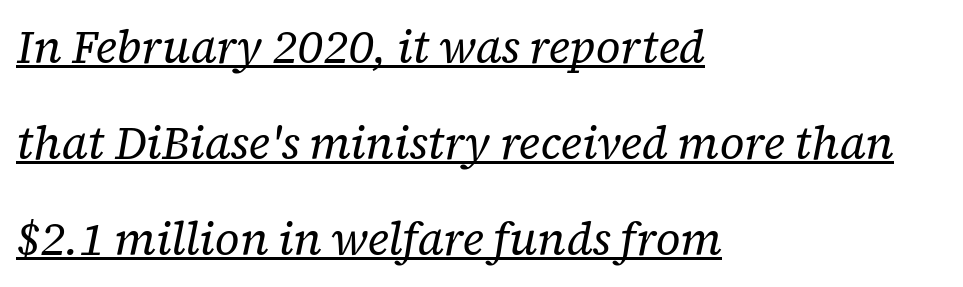
When letters slant like this, we call the style italic. The letters advance in unequal steps, a hallmark of proportional type. This sample trades compactness for vertical openness between lines. The letters carry serifs — small finishing strokes at the ends of their stems. The setting favours the left margin, as ordinary paragraphs usually do. Stem width sits at or under what a default text font uses.
